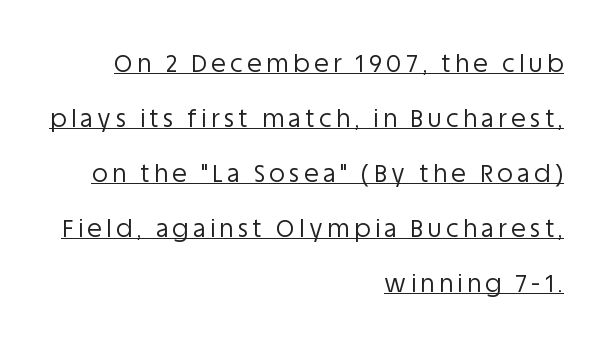
Q: Is the text bold? A: No.
Q: Is the text italic (slanted)? A: No, it is upright.
Q: Is the text underlined? A: Yes.
Q: How is the paragraph aligned? A: Right-aligned.
Q: Is the spacing between lines tight, normal or loose? A: Loose.
